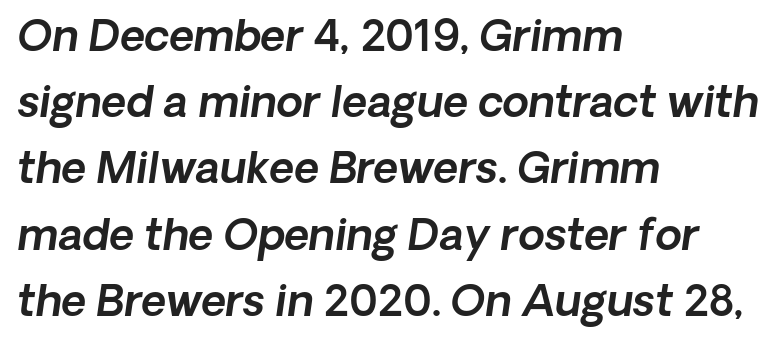
{"italic": "yes", "lean": "right", "slant_degrees": 8, "width": "normal", "x_height": "medium", "monospaced": "no", "underline": "no", "align": "left", "line_spacing": "normal", "line_spacing_ratio": 1.54, "letter_spacing": "normal", "letter_spacing_em": 0.0, "glyph_px": 43}
